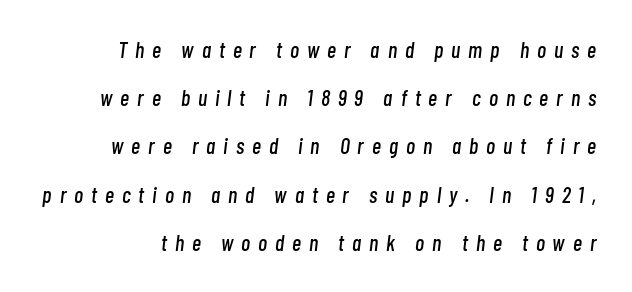
Tall strokes in this sample are angled rather than plumb. Compared with typical body copy, the letter spacing here is much looser. One glance says open: line gaps are wider than usual. Anything drawn beneath the words? Only blank space.
